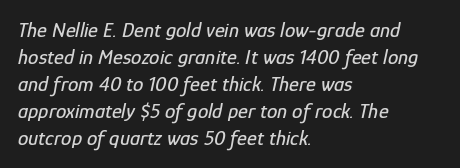
Check under the words: just untouched page. Regarding leading, the lines here are spaced in the standard way. Line beginnings align vertically; line endings do not. How are the letters spaced? Ordinarily, with no added tracking.
